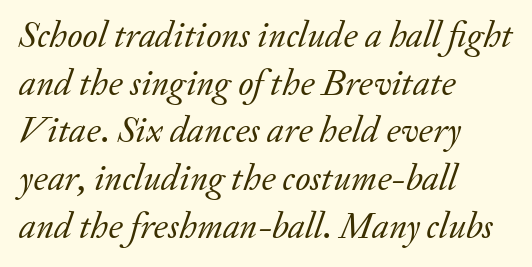
A typesetter would mark this as italic. Summary of vertical rhythm: regular, with standard interline spacing. Letters have the restrained weight of plain body copy at most. Underlining? Definitely not there. The rag falls on the right side of this text block.
